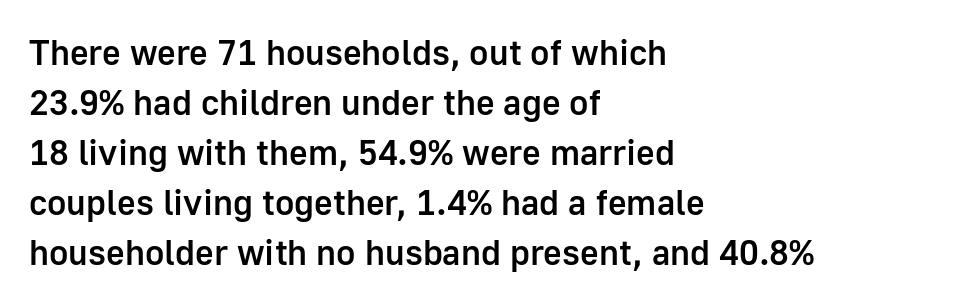
The image shows 36 px semibold sans-serif type, upright; set left-aligned, normal line spacing (1.39x), normal letter spacing, not underlined; low stroke contrast and a medium x-height.
